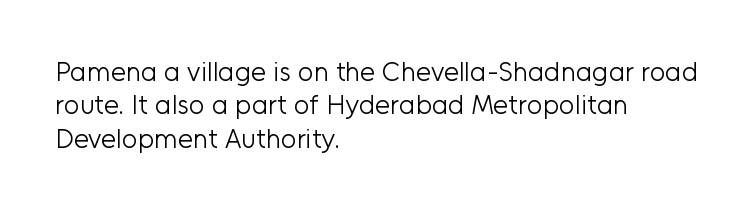
No letter is thick-stroked: the sample isn't bold. This rendering leaves character spacing at its baseline value. A bare baseline throughout the passage. Line beginnings align vertically; line endings do not. This sample uses an upright cut, with every glyph sitting square on the baseline.
